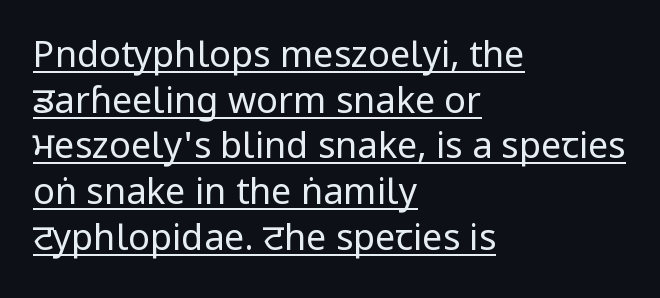
Q: Is the text bold? A: No.
Q: Is the text italic (slanted)? A: No, it is upright.
Q: Is the typeface a serif or a sans-serif typeface? A: Sans-serif.
Q: Is the text underlined? A: Yes.
Q: How is the paragraph aligned? A: Left-aligned.
Q: Is the spacing between letters normal or unusually wide? A: Normal.
Q: Is the spacing between lines tight, normal or loose? A: Normal.
Q: Width (condensed, normal, or wide)? A: Condensed.
Q: Stroke contrast? A: Low.
Q: x-height? A: Large.
Q: Monospaced? A: No.
